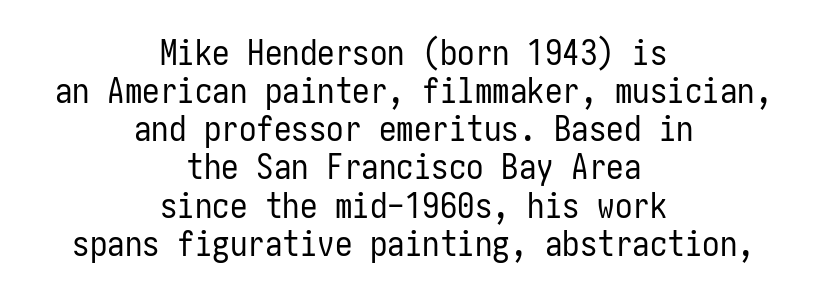
The image shows 35 px regular-weight, condensed sans-serif type, upright; set centered, tight line spacing (1.09x), normal letter spacing, not underlined; low stroke contrast and a medium x-height.
